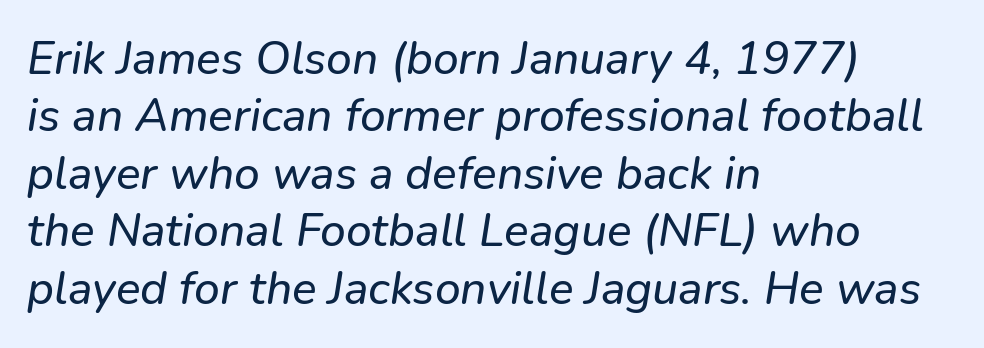
Q: Is the text italic (slanted)? A: Yes, it leans right by about 9 degrees.
Q: Is the text underlined? A: No.
Q: How is the paragraph aligned? A: Left-aligned.
Q: Is the spacing between letters normal or unusually wide? A: Normal.
Q: Is the spacing between lines tight, normal or loose? A: Normal.
Q: Width (condensed, normal, or wide)? A: Normal.
Q: Stroke contrast? A: Low.
Q: x-height? A: Medium.
Q: Monospaced? A: No.
